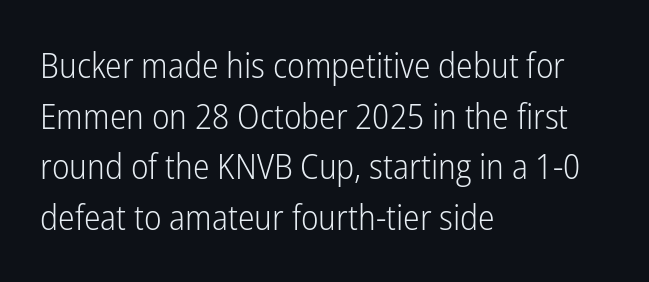
Letter spacing: default. The face looks like a standard text weight, possibly lighter. The lines in this sample share a left origin and differ only in where they stop. The typography opts for an upright posture over an oblique one. Quick note: underline off. The characters display no serif detailing; their extremities are plain.
